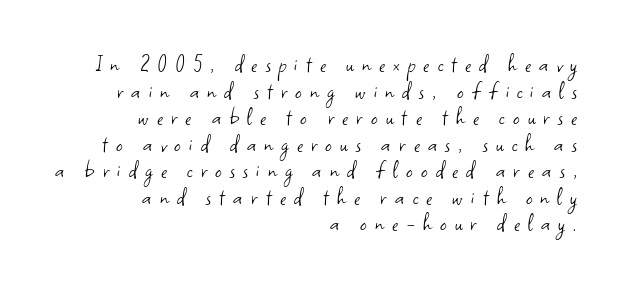
{"bold": "no", "underline": "no", "align": "right", "line_spacing": "tight", "line_spacing_ratio": 1.02, "letter_spacing": "wide", "letter_spacing_em": 0.31, "glyph_px": 26}
